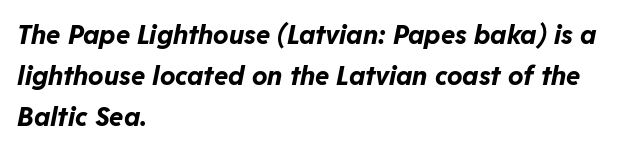
The image shows 26 px bold type, italic (leaning right); set left-aligned, normal line spacing (1.57x), normal letter spacing, not underlined.
